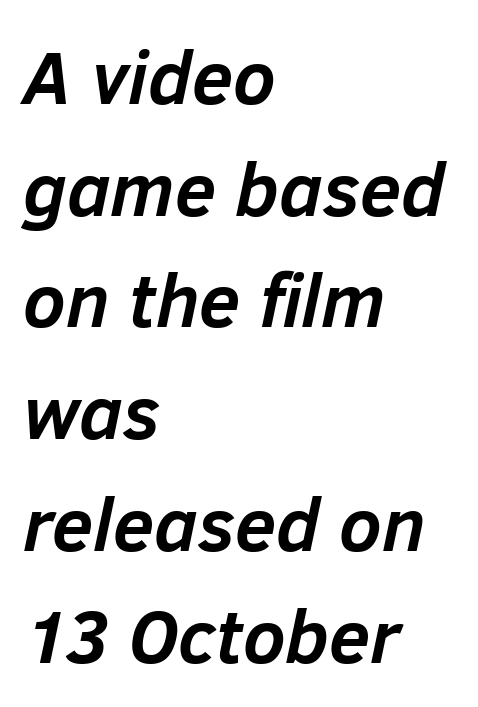
The image shows 75 px semibold type, italic (leaning right); set left-aligned, normal line spacing (1.49x), normal letter spacing, not underlined; low stroke contrast and a medium x-height.
